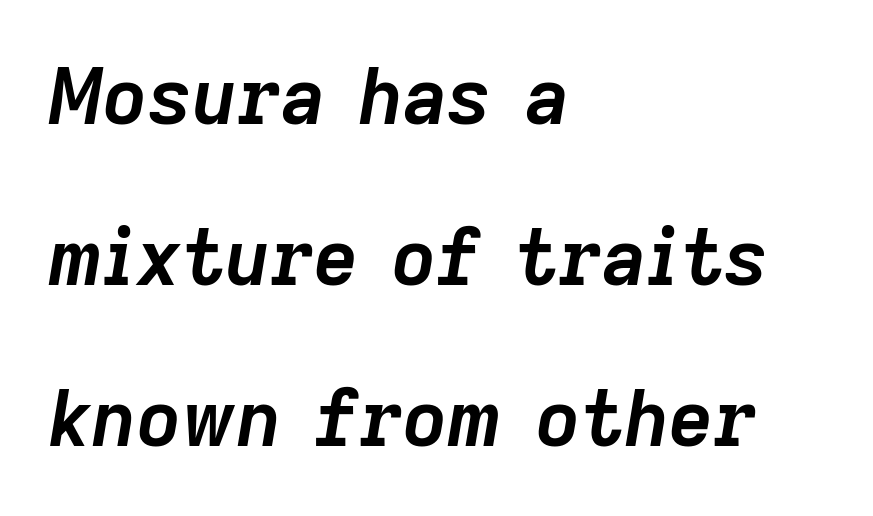
Horizontal bands of white between lines are thick stripes. Each row of text sits above clean, open space. Each letter keeps its own natural width here, so spacing adapts to shape. The gaps between neighbouring characters are ordinary and unremarkable. Horizontal alignment here is leftward, the default for most running prose.
